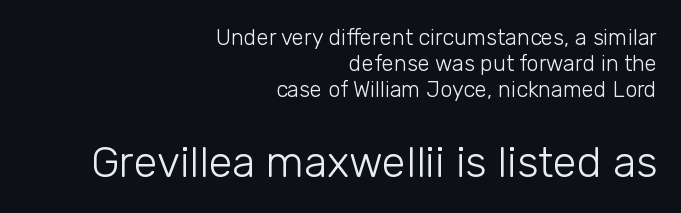
Q: Is the text bold? A: No.
Q: Is the text italic (slanted)? A: No, it is upright.
Q: Is the typeface a serif or a sans-serif typeface? A: Sans-serif.
Q: Is the text underlined? A: No.
Q: How is the paragraph aligned? A: Right-aligned.
Q: Is the spacing between letters normal or unusually wide? A: Normal.
Q: Which block of text is set in a larger size, the first (top) or the second (bottom)? A: The second (bottom) one.
Q: Width (condensed, normal, or wide)? A: Normal.
Q: Stroke contrast? A: Low.
Q: x-height? A: Medium.
Q: Monospaced? A: No.
